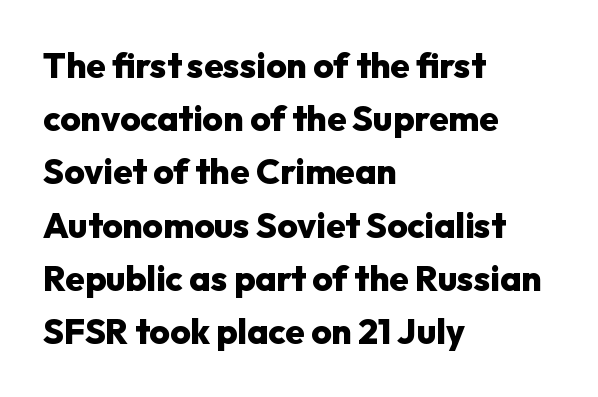
Just letters on the line, the space beneath them empty. The vertical gap from one line to the next is medium. These lines were composed using upright roman letters. Left-aligned paragraph, ragged on the right. Students, this is bold: see how much ink each stroke carries.
